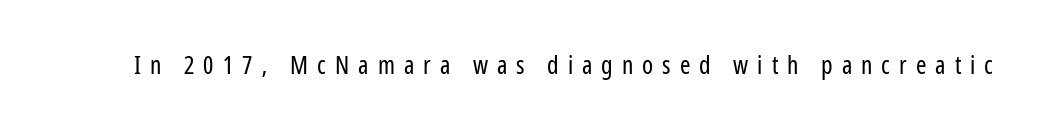
{"italic": "no", "bold": "no", "underline": "no", "letter_spacing": "wide", "letter_spacing_em": 0.36, "glyph_px": 25}
